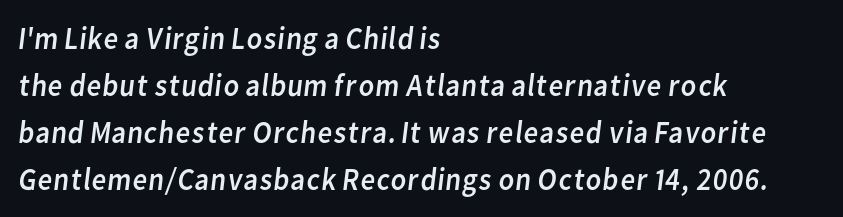
Q: Is the text bold? A: No.
Q: Is the typeface a serif or a sans-serif typeface? A: Sans-serif.
Q: Is the text underlined? A: No.
Q: How is the paragraph aligned? A: Left-aligned.
Q: Is the spacing between letters normal or unusually wide? A: Normal.
Q: Is the spacing between lines tight, normal or loose? A: Normal.
Q: Width (condensed, normal, or wide)? A: Normal.
Q: Stroke contrast? A: Low.
Q: x-height? A: Medium.
Q: Monospaced? A: No.
